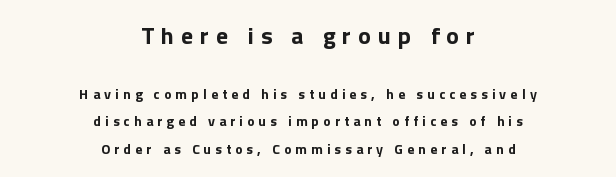
The image shows 24 px bold type, upright; set centered, loose line spacing (1.98x), unusually wide letter spacing (+0.29 em), not underlined; the first (top) block is 1.71x larger.
